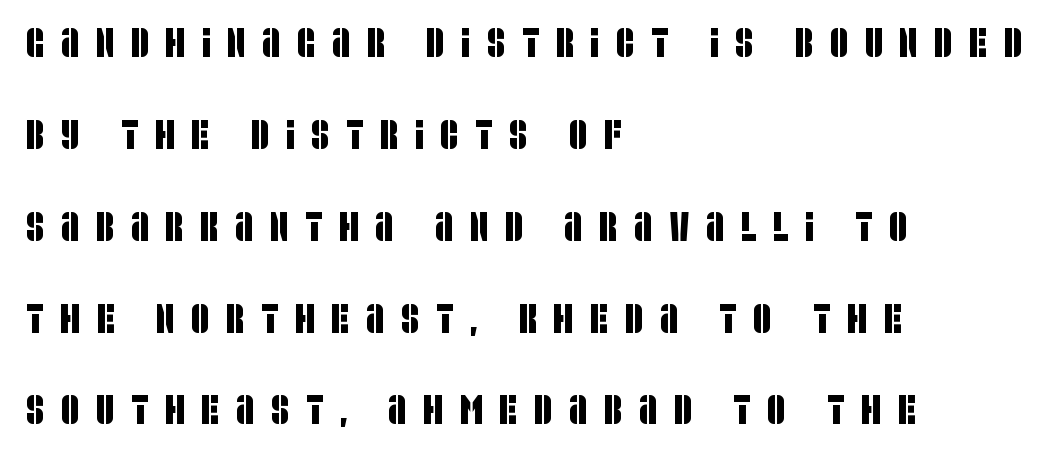
The paragraph has a hard left edge and a soft right edge. Here the glyphs are tracked loosely, breaking word shapes into spaced letters. The letters carry no serifs — their stems end cleanly without finishing strokes. This block would shrink considerably if given ordinary leading; it's expanded now. The space directly below the letters is spotless.
